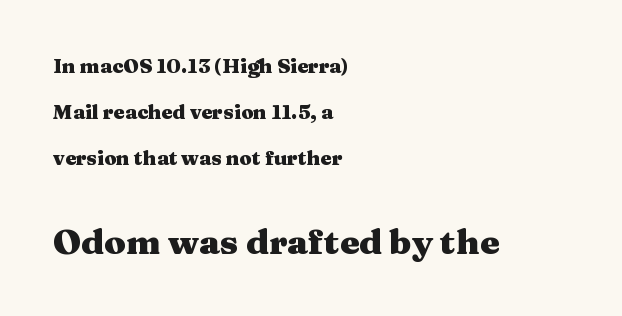
The image shows 35 px heavy, wide serif type, upright; set left-aligned, loose line spacing (2.3x), normal letter spacing, not underlined; the second (bottom) block is 1.75x larger; medium stroke contrast and a medium x-height.
